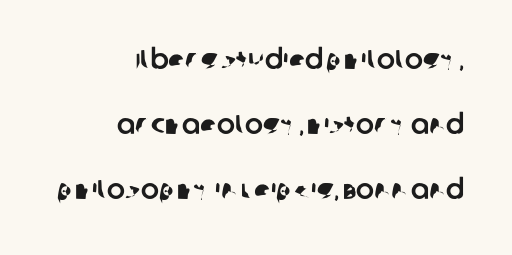
The image shows 27 px text type; set right-aligned, loose line spacing (2.41x), normal letter spacing, not underlined.
